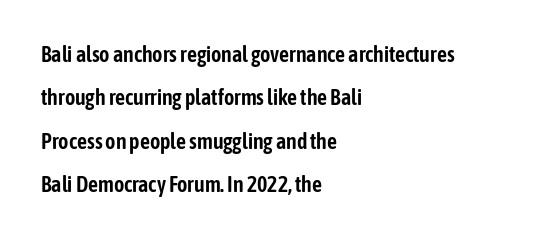
Descender tails drop into unmarked territory. Line beginnings align vertically; line endings do not. Honestly, the letter spacing is just normal — you wouldn't notice it. The leading is generous, giving the passage an open texture. The type sits square on the baseline with zero lean.
